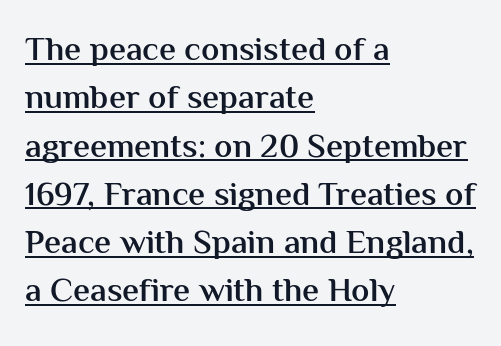
The image shows 34 px semibold sans-serif type, upright; set left-aligned, normal line spacing (1.42x), normal letter spacing, underlined; medium stroke contrast and a medium x-height.
